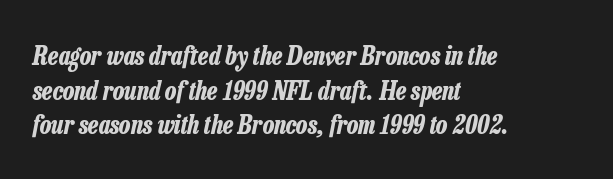
{"italic": "yes", "lean": "right", "slant_degrees": 13, "bold": "yes", "underline": "no", "align": "left", "line_spacing": "normal", "line_spacing_ratio": 1.39, "letter_spacing": "normal", "letter_spacing_em": 0.0, "glyph_px": 25}
